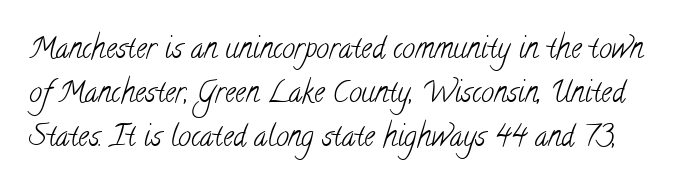
Q: Is the text bold? A: No.
Q: Is the typeface a serif or a sans-serif typeface? A: Serif.
Q: Is the text underlined? A: No.
Q: Is the spacing between letters normal or unusually wide? A: Normal.
Q: Is the spacing between lines tight, normal or loose? A: Normal.
Q: Width (condensed, normal, or wide)? A: Condensed.
Q: Stroke contrast? A: Low.
Q: x-height? A: Small.
Q: Monospaced? A: No.
